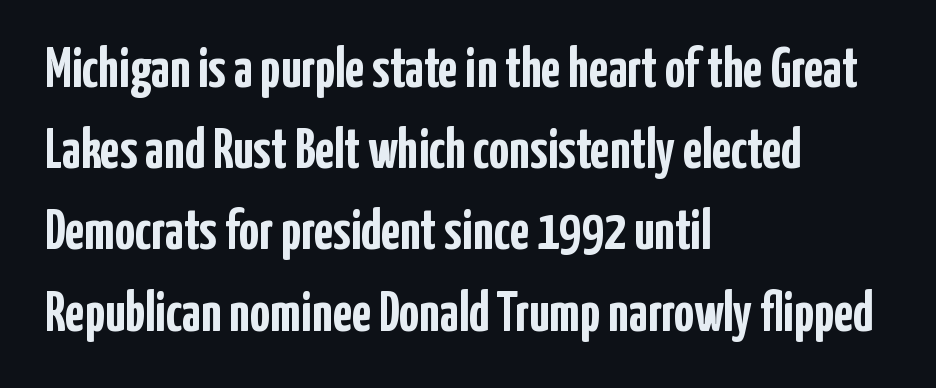
Q: Is the text bold? A: Yes.
Q: Is the text italic (slanted)? A: No, it is upright.
Q: Is the typeface a serif or a sans-serif typeface? A: Sans-serif.
Q: Is the text underlined? A: No.
Q: How is the paragraph aligned? A: Left-aligned.
Q: Is the spacing between letters normal or unusually wide? A: Normal.
Q: Is the spacing between lines tight, normal or loose? A: Normal.
Q: Width (condensed, normal, or wide)? A: Condensed.
Q: Stroke contrast? A: Low.
Q: x-height? A: Medium.
Q: Monospaced? A: No.
